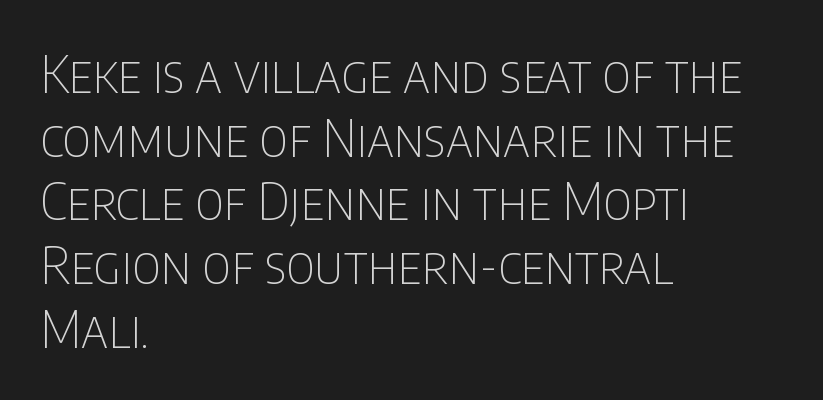
The image shows 51 px thin, condensed sans-serif type, upright; set left-aligned, normal line spacing (1.25x), normal letter spacing, not underlined; low stroke contrast and a large x-height.
